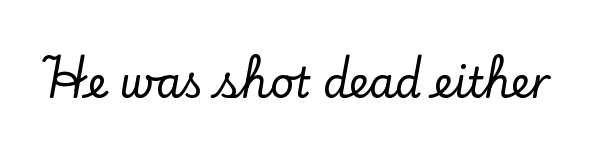
Q: Is the text italic (slanted)? A: Yes.
Q: Is the typeface a serif or a sans-serif typeface? A: Serif.
Q: Is the text underlined? A: No.
Q: Is the spacing between letters normal or unusually wide? A: Normal.
Q: Width (condensed, normal, or wide)? A: Normal.
Q: Stroke contrast? A: Low.
Q: x-height? A: Small.
Q: Monospaced? A: No.
